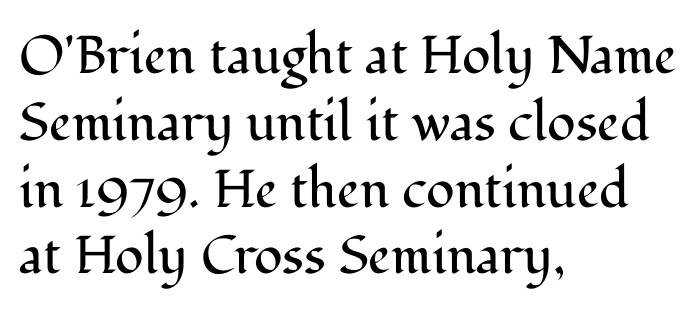
The image shows 53 px regular-weight serif type, upright; set left-aligned, normal line spacing (1.26x), normal letter spacing, not underlined; medium stroke contrast and a medium x-height.
